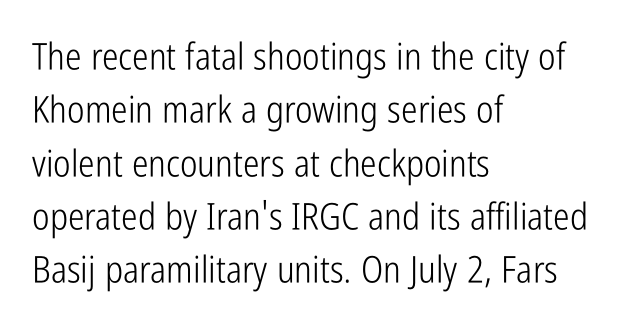
The image shows 37 px light, condensed sans-serif type, upright; set left-aligned, normal line spacing (1.44x), normal letter spacing, not underlined; low stroke contrast and a medium x-height.
